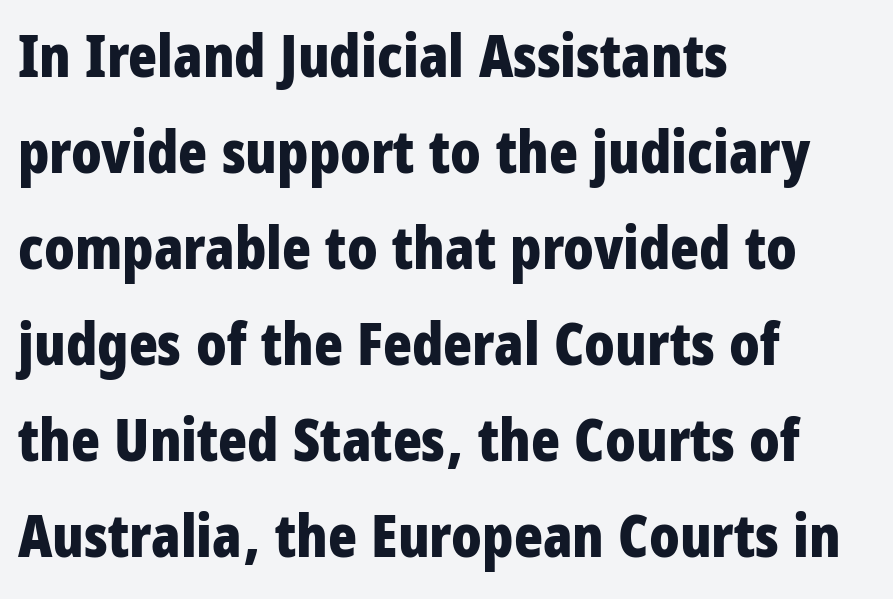
Nobody touched the tracking dial on this one. Glance below the letters and you will spot only blank space. Casual observation: everything's shoved over to the left. As a designer I'd log this as weight 700, bold. The typography opts for an upright posture over an oblique one.
